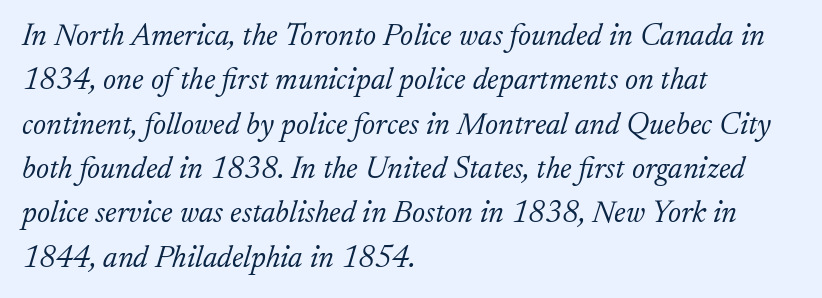
The passage shown is typeset with a serif family. Quick note: italic. Here the designer chose a conventional face with non-uniform glyph widths. Is this a heavy cut? Hardly; it is regular or lighter.
